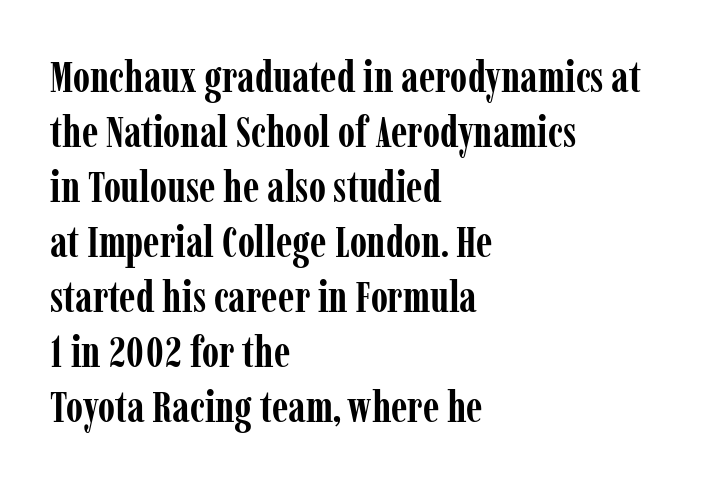
The image shows 44 px semibold, condensed serif type, upright; set left-aligned, normal line spacing (1.25x), normal letter spacing, not underlined; low stroke contrast and a medium x-height.
